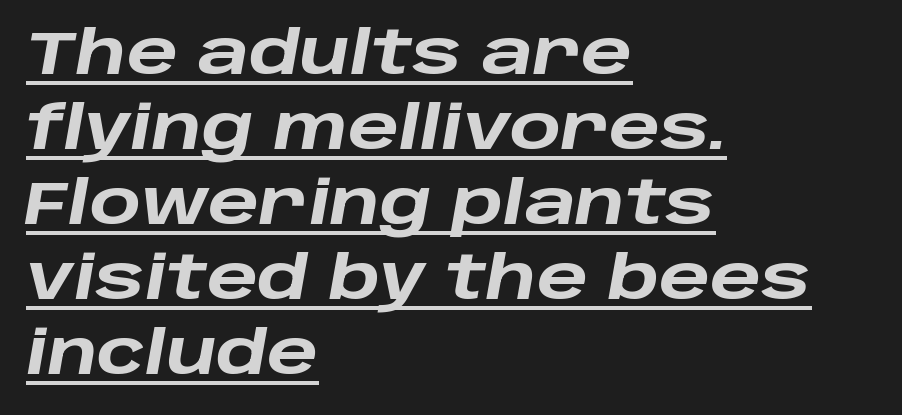
{"italic": "yes", "lean": "right", "slant_degrees": 10, "bold": "yes", "weight": "heavy", "width": "wide", "stroke_contrast": "low", "x_height": "large", "monospaced": "no", "underline": "yes", "align": "left", "line_spacing": "normal", "line_spacing_ratio": 1.25, "letter_spacing": "normal", "letter_spacing_em": 0.0, "glyph_px": 60}
